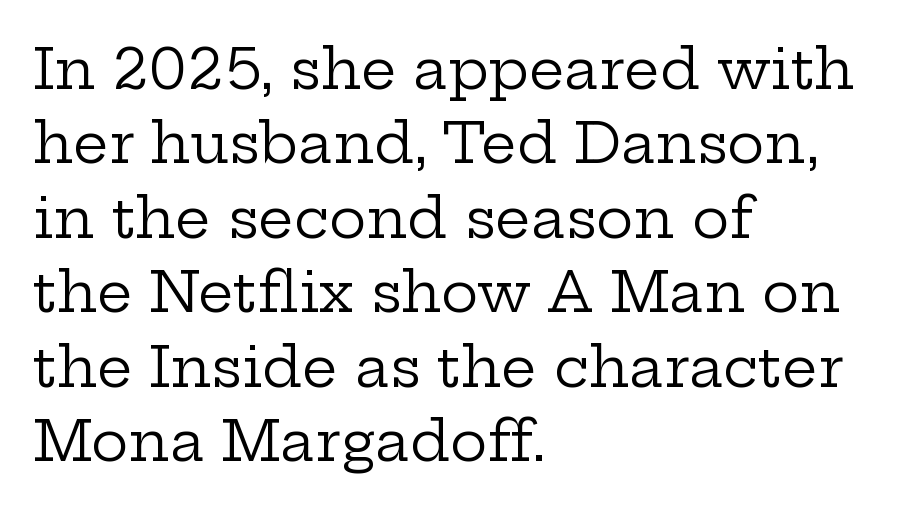
The image shows 56 px regular-weight, wide serif type, upright; set left-aligned, normal line spacing (1.33x), normal letter spacing, not underlined; low stroke contrast and a medium x-height.
